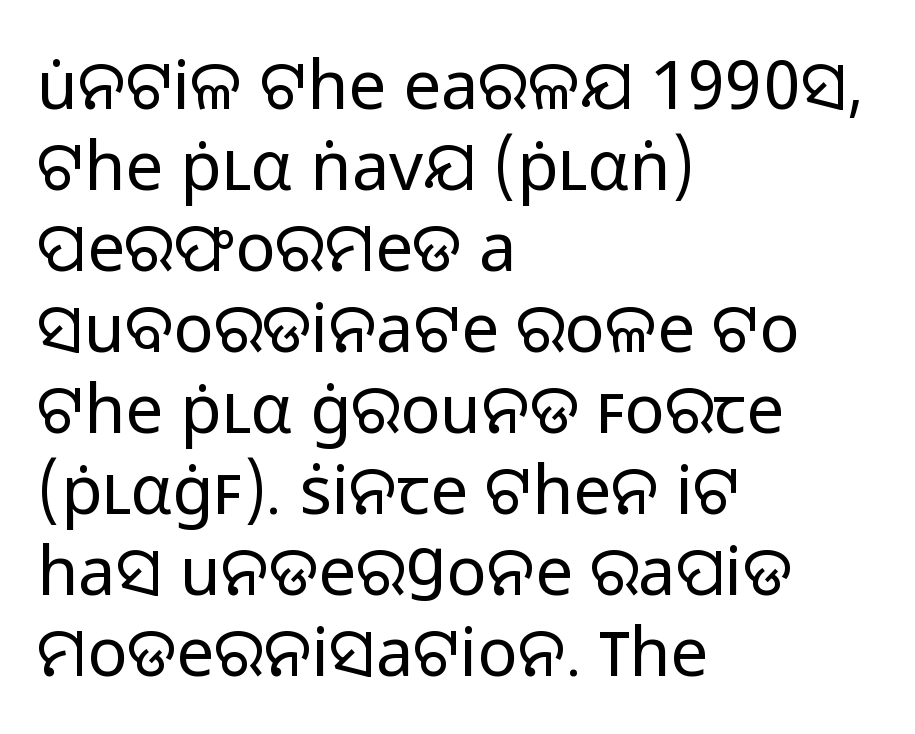
Q: Is the text bold? A: No.
Q: Is the text italic (slanted)? A: No, it is upright.
Q: Is the typeface a serif or a sans-serif typeface? A: Sans-serif.
Q: Is the text underlined? A: No.
Q: How is the paragraph aligned? A: Left-aligned.
Q: Is the spacing between letters normal or unusually wide? A: Normal.
Q: Width (condensed, normal, or wide)? A: Normal.
Q: Stroke contrast? A: Low.
Q: x-height? A: Medium.
Q: Monospaced? A: No.
